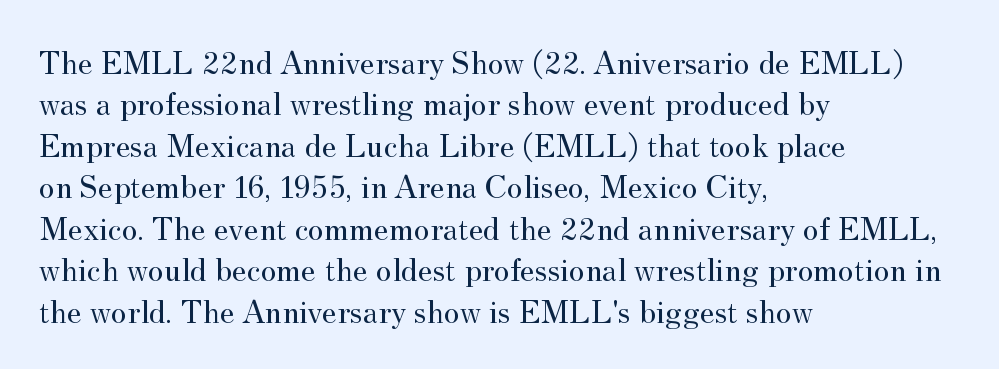
{"serif": "yes", "italic": "no", "bold": "no", "weight": "regular", "width": "normal", "stroke_contrast": "medium", "x_height": "small", "monospaced": "no", "underline": "no", "align": "left", "line_spacing_ratio": 1.22, "letter_spacing": "normal", "letter_spacing_em": 0.0, "glyph_px": 34}
